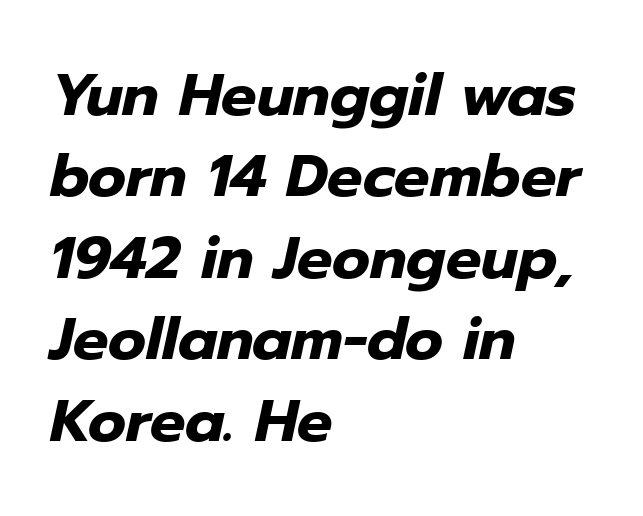
Every row of glyphs begins at an identical x-position on the left. Anything drawn beneath the words? Only blank space. Is this a fixed-width face? No — the glyphs have proportional, varying widths. Chunky letters — that's bold for sure.
